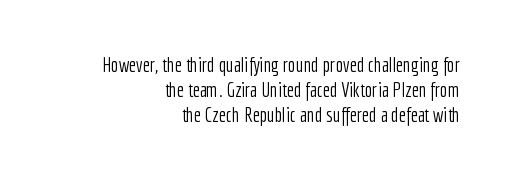
Q: Is the text bold? A: No.
Q: Is the text italic (slanted)? A: No, it is upright.
Q: Is the text underlined? A: No.
Q: How is the paragraph aligned? A: Right-aligned.
Q: Is the spacing between letters normal or unusually wide? A: Normal.
Q: Is the spacing between lines tight, normal or loose? A: Normal.
